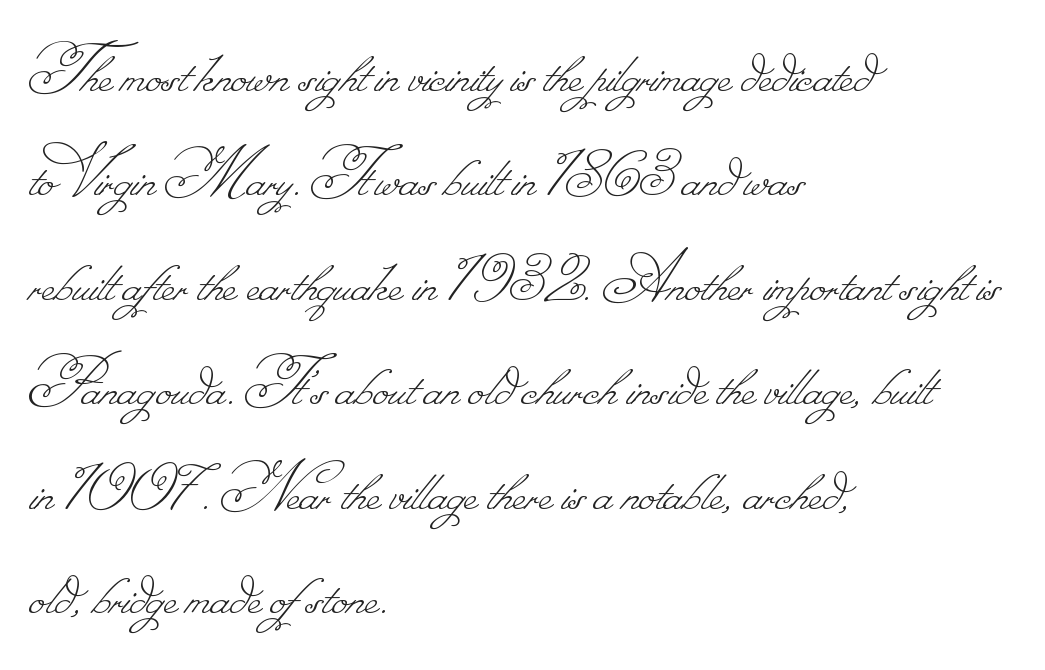
{"bold": "no", "weight": "thin", "width": "normal", "stroke_contrast": "low", "monospaced": "no", "underline": "no", "align": "left", "line_spacing": "normal", "line_spacing_ratio": 1.43, "letter_spacing": "normal", "letter_spacing_em": 0.0, "glyph_px": 73}
